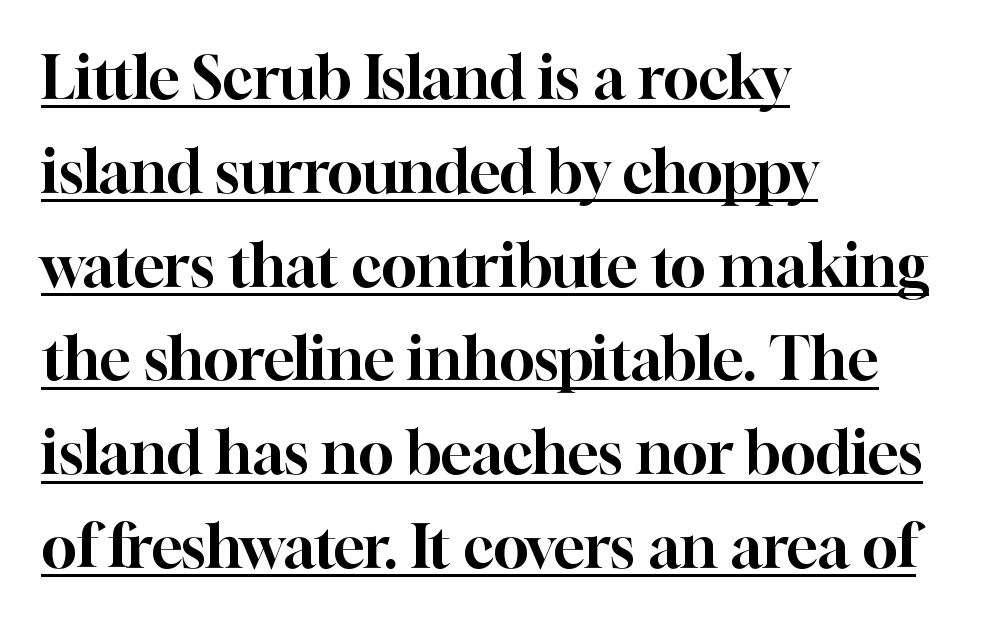
{"serif": "yes", "italic": "no", "width": "normal", "stroke_contrast": "high", "x_height": "medium", "monospaced": "no", "underline": "yes", "align": "left", "line_spacing": "normal", "line_spacing_ratio": 1.59, "letter_spacing": "normal", "letter_spacing_em": 0.0, "glyph_px": 59}
